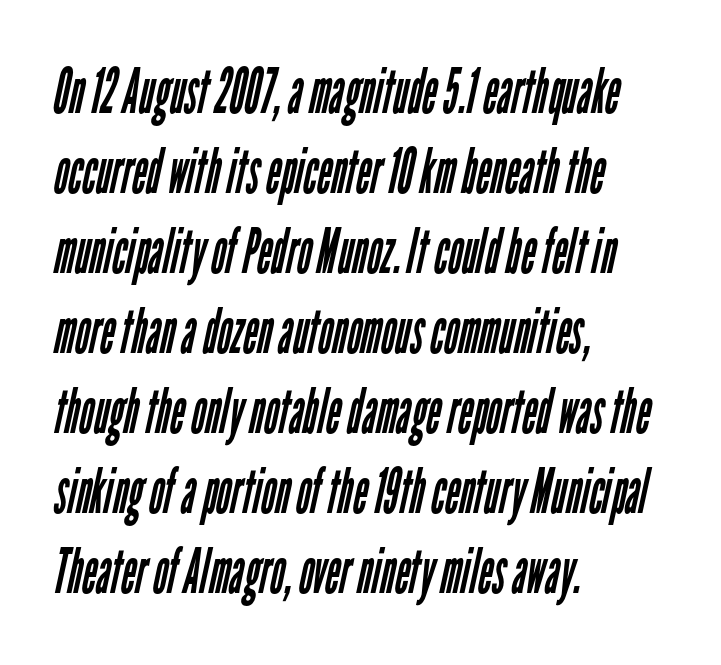
Where is the straight margin? On the left. A normal amount of white space separates one row of letters from the next. Stems and bowls with no extra thickness — not bold. Does the type have serifs? No, each stem ends abruptly. Inter-character spacing is left at the font's built-in metrics. Honestly, there is no underline to notice here at all.
